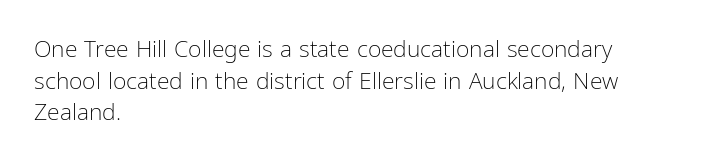
{"italic": "no", "bold": "no", "underline": "no", "align": "left", "line_spacing": "normal", "line_spacing_ratio": 1.38, "letter_spacing": "normal", "letter_spacing_em": 0.0, "glyph_px": 23}
